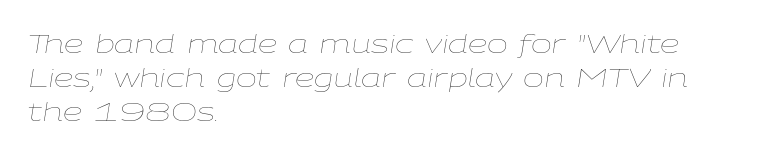
The image shows 25 px text type, italic (leaning right); set left-aligned, normal line spacing (1.37x), normal letter spacing, not underlined.
